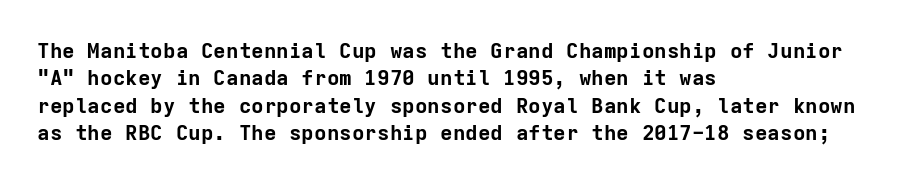
The rendering anchors every line to the left-hand side. This is the regular roman posture of the typeface. A normal amount of white space separates one row of letters from the next. The face used here is rendered with its standard letterfit. A clean baseline with only descenders dipping below it. The sample has been set heavy, in full bold.
